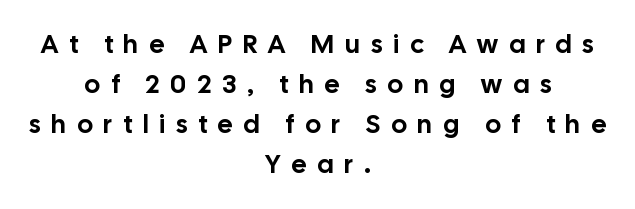
Q: Is the text italic (slanted)? A: No, it is upright.
Q: Is the text underlined? A: No.
Q: How is the paragraph aligned? A: Centered.
Q: Is the spacing between letters normal or unusually wide? A: Unusually wide.
Q: Is the spacing between lines tight, normal or loose? A: Normal.
